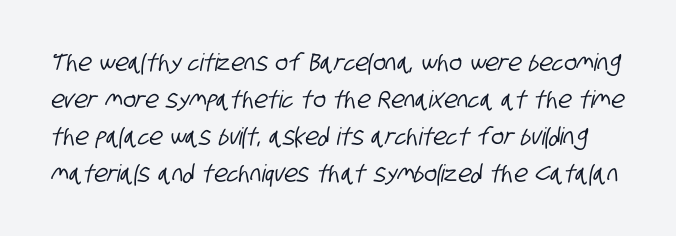
{"underline": "no", "line_spacing": "normal", "line_spacing_ratio": 1.54, "letter_spacing": "normal", "letter_spacing_em": 0.0, "glyph_px": 24}
